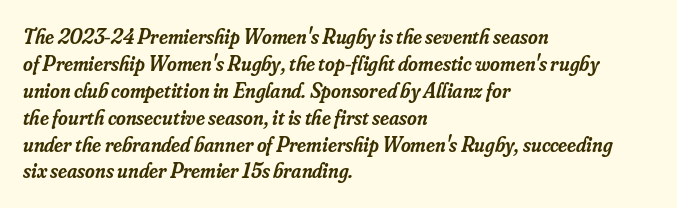
The image shows 21 px text type, italic (leaning right); set left-aligned, normal line spacing (1.28x), normal letter spacing, not underlined.
